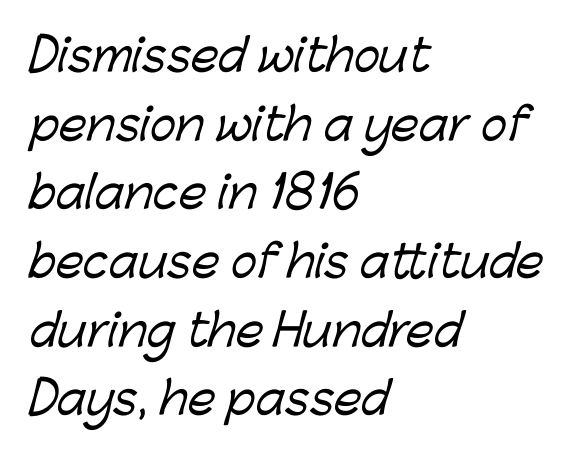
{"serif": "no", "width": "normal", "stroke_contrast": "low", "x_height": "medium", "monospaced": "no", "underline": "no", "align": "left", "line_spacing": "normal", "line_spacing_ratio": 1.56, "letter_spacing": "normal", "letter_spacing_em": 0.0, "glyph_px": 44}
